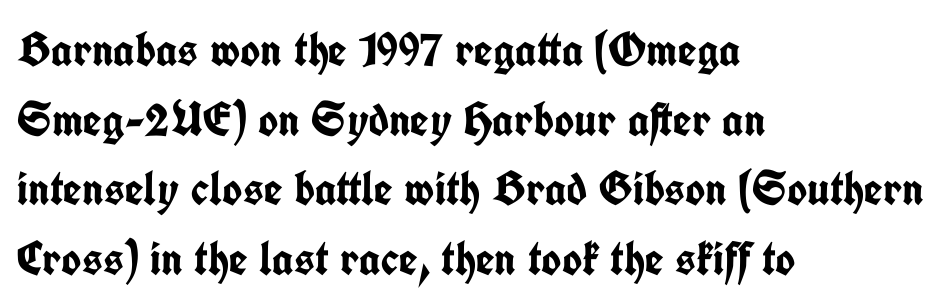
The letters advance in unequal steps, a hallmark of proportional type. How heavy is the stroke? Heavy — this is a bold. Stroke terminals: plain, sans-serif. Short note: letters normally spaced.
